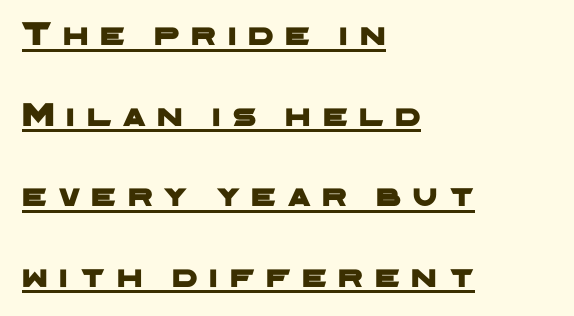
Leading is clearly above the norm, producing a sparse column. The characters display no serif detailing; their extremities are plain. These lines are set flush left with a ragged right edge. Somebody hit Ctrl+U on this one — the words are underlined. A typesetter would call this heavily tracked-out type. A typesetter would call this proportional, since set widths differ per character.
